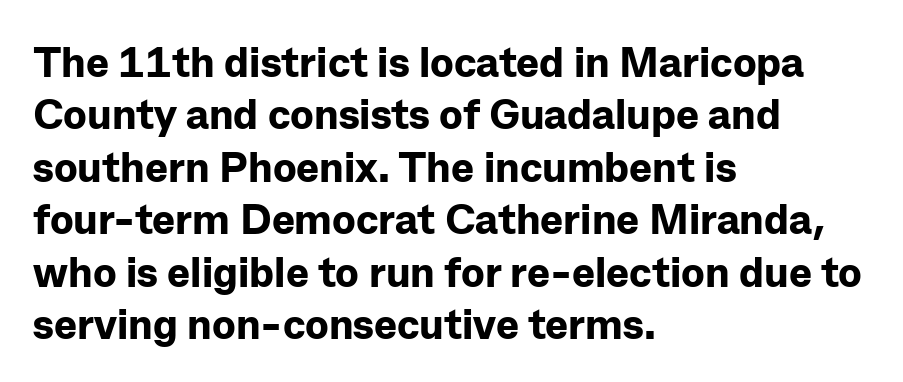
{"serif": "no", "italic": "no", "bold": "yes", "weight": "bold", "width": "normal", "stroke_contrast": "low", "x_height": "medium", "monospaced": "no", "underline": "no", "align": "left", "line_spacing_ratio": 1.22, "letter_spacing": "normal", "letter_spacing_em": 0.0, "glyph_px": 43}
